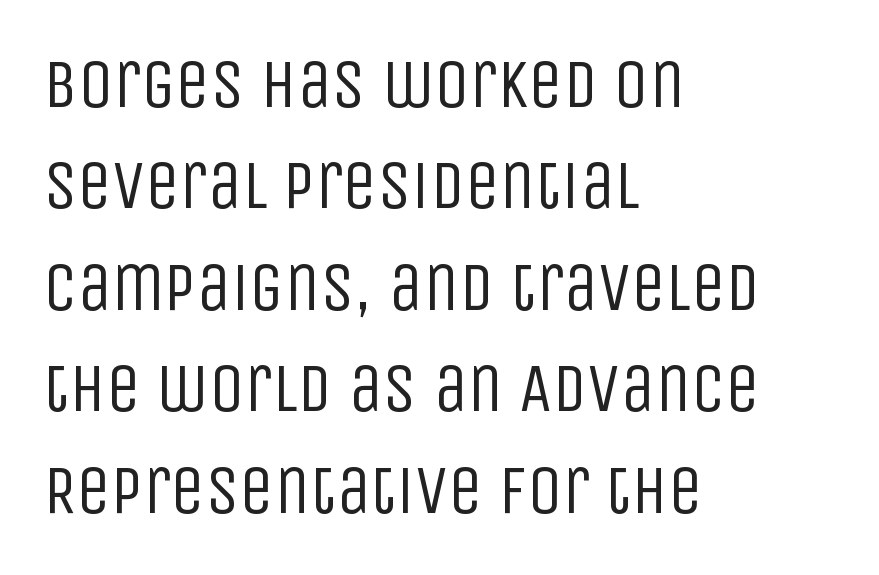
The image shows 69 px regular-weight, condensed sans-serif type, upright; set left-aligned, normal line spacing (1.47x), normal letter spacing, not underlined; low stroke contrast and a large x-height.
